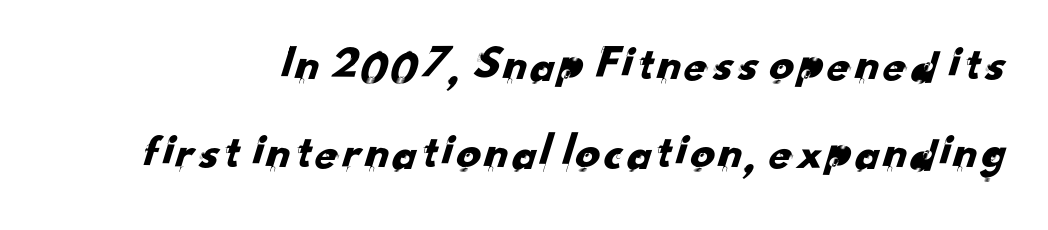
{"serif": "no", "width": "normal", "stroke_contrast": "low", "x_height": "small", "monospaced": "no", "underline": "no", "line_spacing_ratio": 1.79, "letter_spacing": "normal", "letter_spacing_em": 0.0, "glyph_px": 49}
